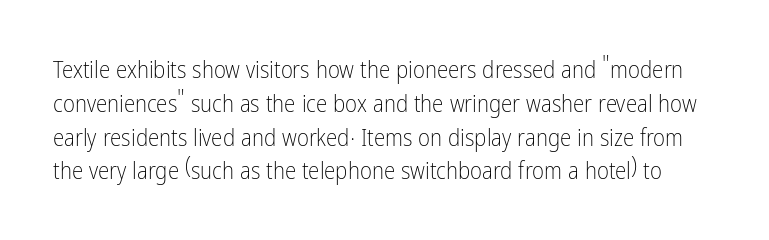
{"italic": "no", "bold": "no", "underline": "no", "line_spacing": "normal", "line_spacing_ratio": 1.47, "letter_spacing": "normal", "letter_spacing_em": 0.0, "glyph_px": 23}
